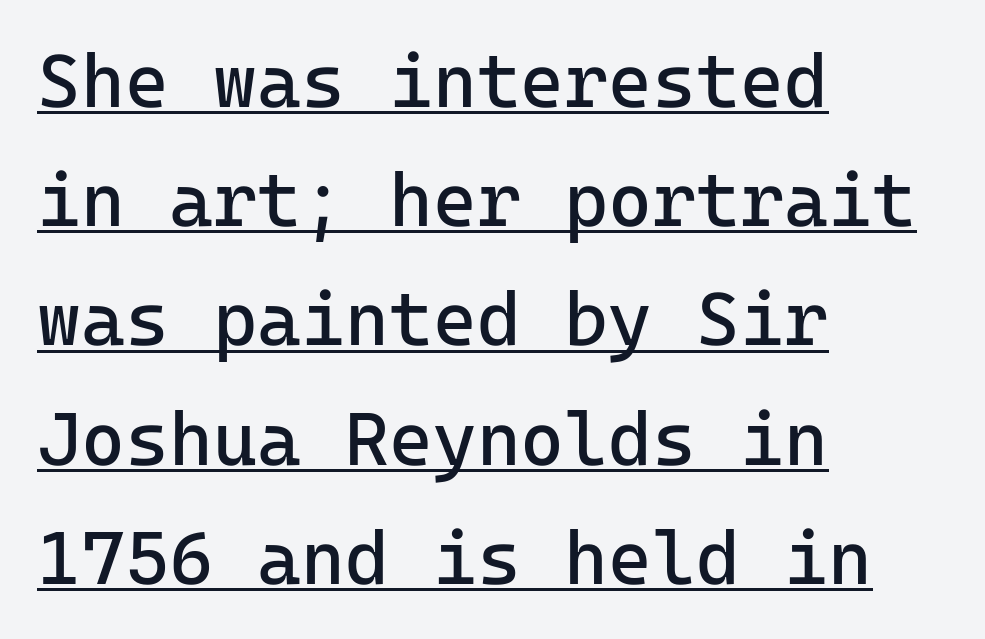
Q: Is the text bold? A: No.
Q: Is the text italic (slanted)? A: No, it is upright.
Q: Is the typeface a serif or a sans-serif typeface? A: Sans-serif.
Q: Is the text underlined? A: Yes.
Q: How is the paragraph aligned? A: Left-aligned.
Q: Is the spacing between letters normal or unusually wide? A: Normal.
Q: Is the spacing between lines tight, normal or loose? A: Normal.
Q: Width (condensed, normal, or wide)? A: Normal.
Q: Stroke contrast? A: Low.
Q: x-height? A: Medium.
